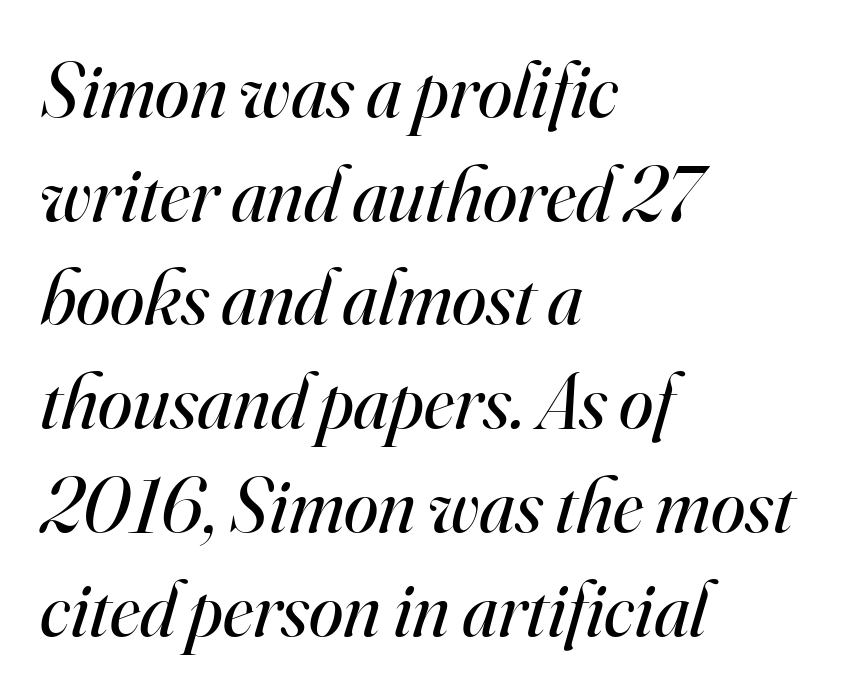
{"serif": "yes", "italic": "yes", "lean": "right", "slant_degrees": 16, "bold": "no", "weight": "regular", "width": "normal", "stroke_contrast": "high", "x_height": "small", "monospaced": "no", "underline": "no", "align": "left", "line_spacing": "normal", "line_spacing_ratio": 1.33, "letter_spacing": "normal", "letter_spacing_em": 0.0, "glyph_px": 78}
